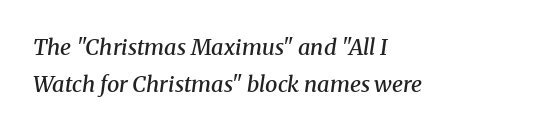
{"italic": "yes", "lean": "right", "slant_degrees": 8, "bold": "semi", "underline": "no", "align": "left", "line_spacing": "normal", "line_spacing_ratio": 1.68, "letter_spacing": "normal", "letter_spacing_em": 0.0, "glyph_px": 22}
